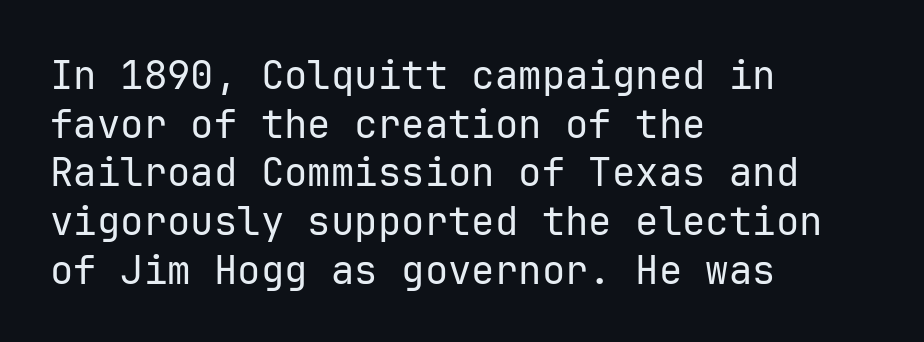
The image shows 39 px regular-weight sans-serif type, upright, monospaced; set left-aligned, normal line spacing (1.25x), normal letter spacing, not underlined; low stroke contrast and a medium x-height.
